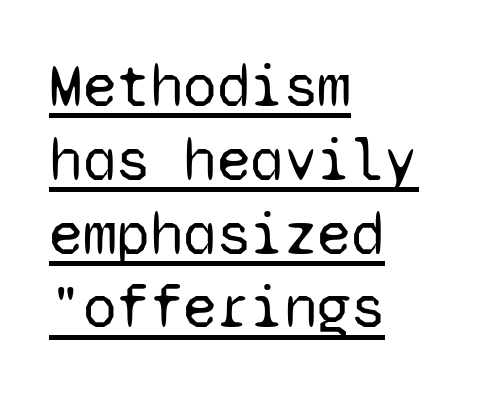
{"serif": "no", "italic": "no", "bold": "no", "weight": "regular", "width": "normal", "stroke_contrast": "low", "x_height": "medium", "monospaced": "yes", "underline": "yes", "align": "left", "line_spacing_ratio": 1.21, "letter_spacing": "normal", "letter_spacing_em": 0.0, "glyph_px": 61}
